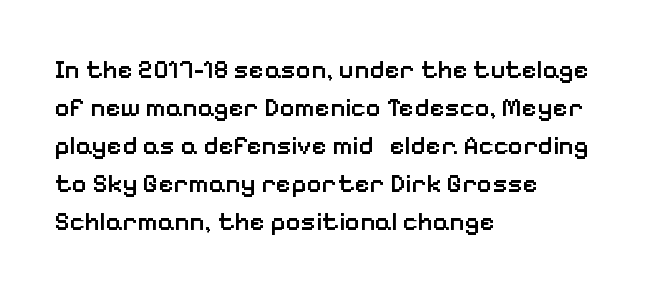
The image shows 26 px text type, upright; set left-aligned, normal line spacing (1.46x), normal letter spacing, not underlined.
